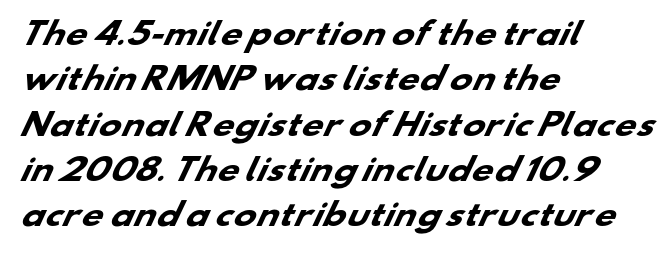
{"serif": "no", "bold": "yes", "weight": "heavy", "width": "wide", "stroke_contrast": "low", "x_height": "small", "monospaced": "no", "underline": "no", "align": "left", "line_spacing": "normal", "line_spacing_ratio": 1.51, "letter_spacing": "normal", "letter_spacing_em": 0.0, "glyph_px": 30}
